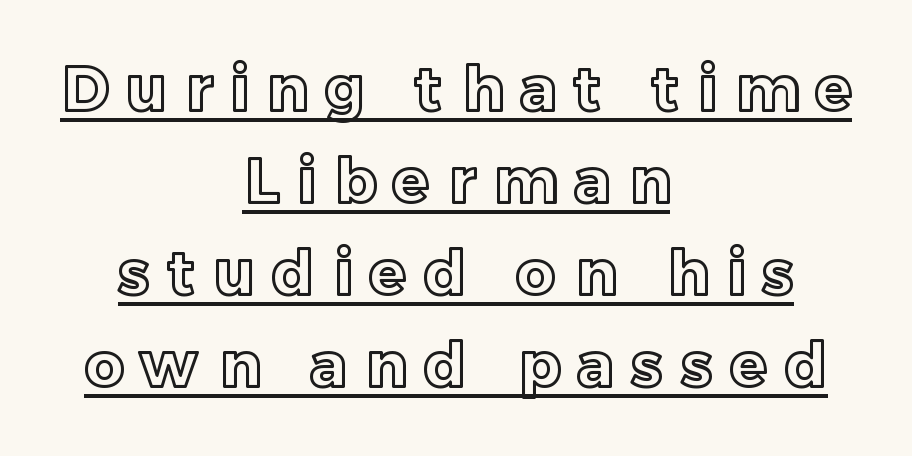
Q: Is the text italic (slanted)? A: No, it is upright.
Q: Is the text underlined? A: Yes.
Q: How is the paragraph aligned? A: Centered.
Q: Is the spacing between letters normal or unusually wide? A: Unusually wide.
Q: Is the spacing between lines tight, normal or loose? A: Normal.
Q: Width (condensed, normal, or wide)? A: Normal.
Q: x-height? A: Medium.
Q: Monospaced? A: No.
